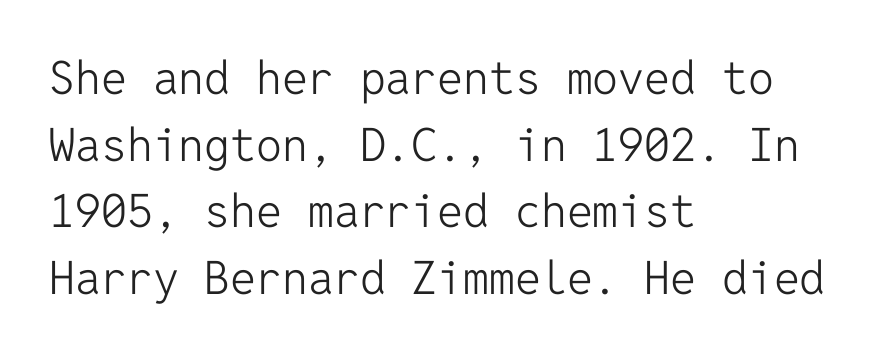
{"serif": "no", "italic": "no", "bold": "no", "weight": "light", "width": "normal", "stroke_contrast": "low", "x_height": "medium", "monospaced": "yes", "underline": "no", "align": "left", "line_spacing": "normal", "line_spacing_ratio": 1.45, "letter_spacing": "normal", "letter_spacing_em": 0.0, "glyph_px": 46}
